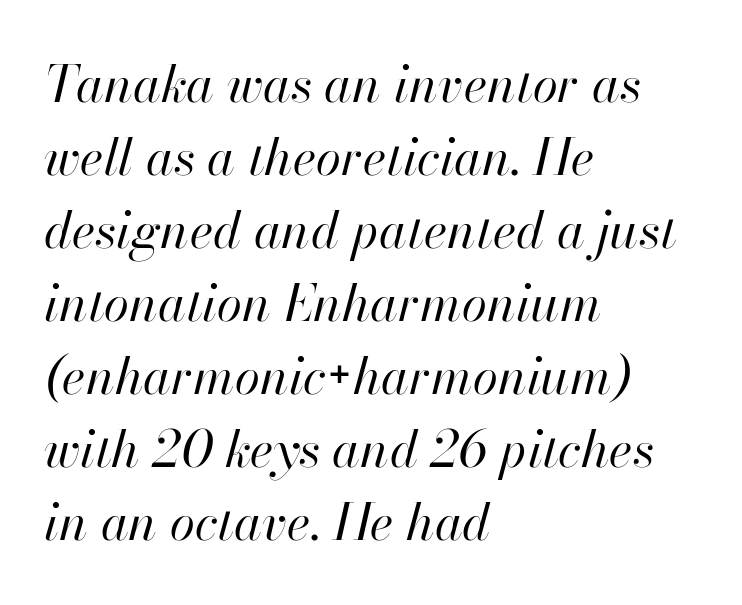
{"italic": "yes", "lean": "right", "slant_degrees": 13, "bold": "no", "weight": "regular", "width": "normal", "stroke_contrast": "high", "x_height": "small", "monospaced": "no", "underline": "no", "align": "left", "line_spacing": "normal", "line_spacing_ratio": 1.43, "letter_spacing": "normal", "letter_spacing_em": 0.0, "glyph_px": 51}
